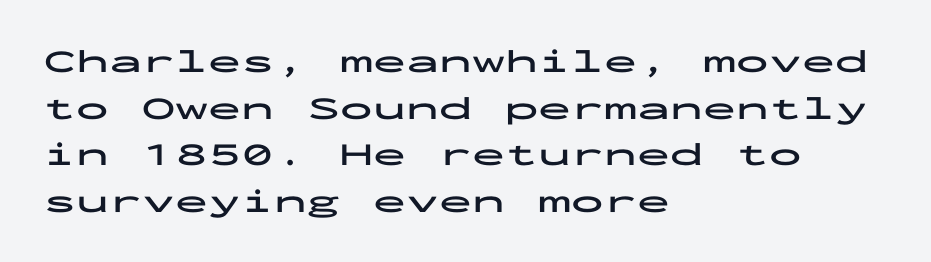
In terms of leading, this rendering sits right in the middle. Spacing between characters is what you'd get straight out of the box. Descenders hang freely into open space. Is the block centered? No — it sits flush against the left margin. The typeface chosen for these lines omits serifs.
